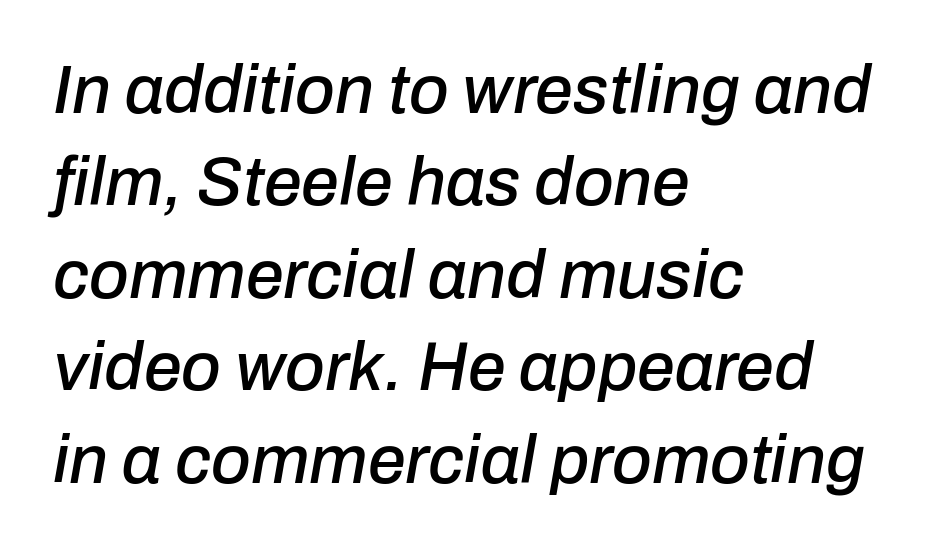
Q: Is the text italic (slanted)? A: Yes, it leans right by about 10 degrees.
Q: Is the text underlined? A: No.
Q: How is the paragraph aligned? A: Left-aligned.
Q: Is the spacing between letters normal or unusually wide? A: Normal.
Q: Is the spacing between lines tight, normal or loose? A: Normal.
Q: Width (condensed, normal, or wide)? A: Normal.
Q: Stroke contrast? A: Low.
Q: x-height? A: Medium.
Q: Monospaced? A: No.
